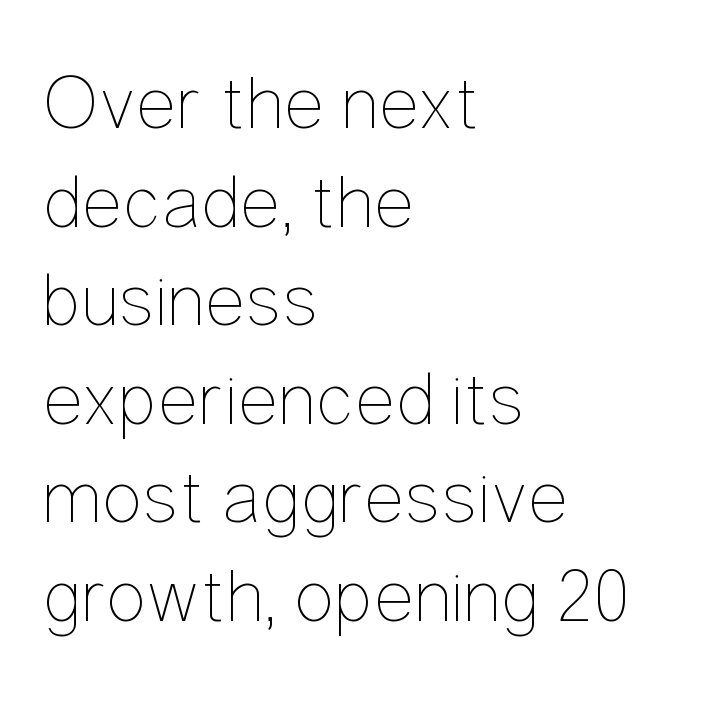
Q: Is the text bold? A: No.
Q: Is the text italic (slanted)? A: No, it is upright.
Q: Is the text underlined? A: No.
Q: How is the paragraph aligned? A: Left-aligned.
Q: Is the spacing between letters normal or unusually wide? A: Normal.
Q: Is the spacing between lines tight, normal or loose? A: Normal.
Q: Width (condensed, normal, or wide)? A: Condensed.
Q: Stroke contrast? A: Low.
Q: x-height? A: Medium.
Q: Monospaced? A: No.
